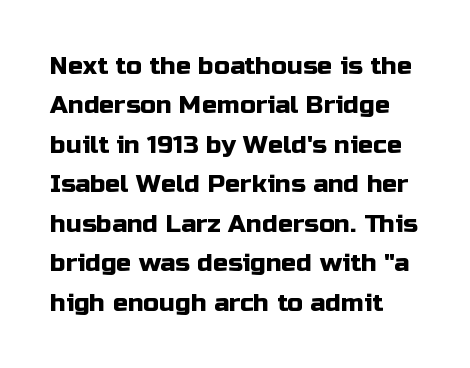
Q: Is the text italic (slanted)? A: No, it is upright.
Q: Is the text underlined? A: No.
Q: Is the spacing between letters normal or unusually wide? A: Normal.
Q: Is the spacing between lines tight, normal or loose? A: Normal.
